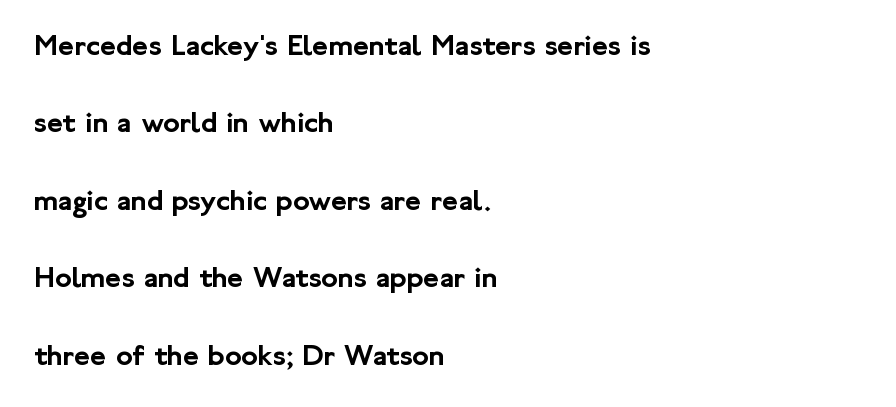
Only glyphs here, with clear space below each row. Glyph-to-glyph distance matches everyday printed text. Italic? Not at all — the glyphs are vertical. Character widths vary here, with narrow letters taking less room than wide ones. Quick note: interline space is abundant. The font family rendered here belongs to the sans-serif group.
